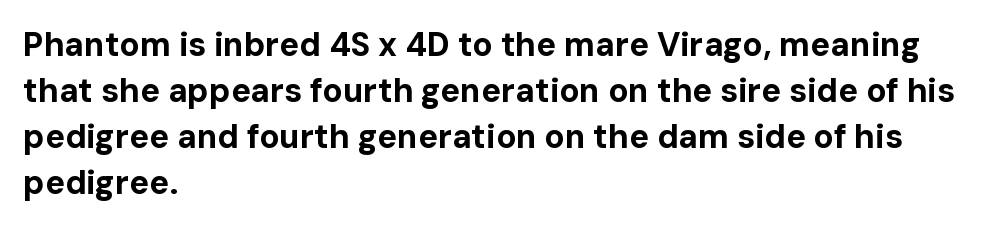
Q: Is the text bold? A: Yes.
Q: Is the text italic (slanted)? A: No, it is upright.
Q: Is the typeface a serif or a sans-serif typeface? A: Sans-serif.
Q: Is the text underlined? A: No.
Q: How is the paragraph aligned? A: Left-aligned.
Q: Is the spacing between letters normal or unusually wide? A: Normal.
Q: Is the spacing between lines tight, normal or loose? A: Normal.
Q: Width (condensed, normal, or wide)? A: Normal.
Q: Stroke contrast? A: Low.
Q: x-height? A: Medium.
Q: Monospaced? A: No.
